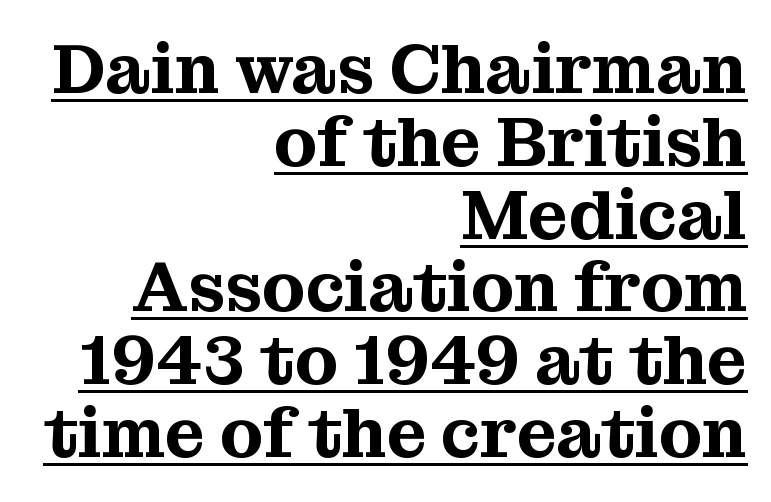
Do the characters align in a grid? No, the font is proportional. Has an underline been added? It has. The horizontal fit of the characters is conventional and even. A roman cut, with each character standing at attention. The setting favours the right margin, as signatures and pull-quotes sometimes do.
